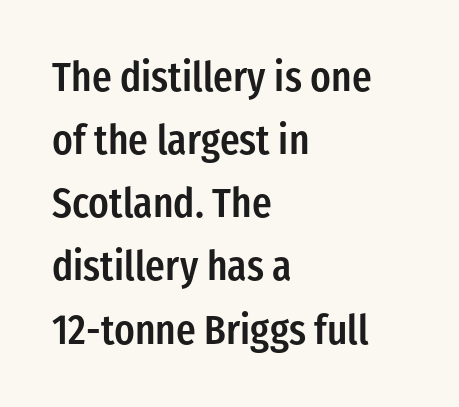
{"serif": "no", "italic": "no", "bold": "semi", "weight": "semibold", "width": "condensed", "stroke_contrast": "low", "x_height": "medium", "monospaced": "no", "underline": "no", "align": "left", "line_spacing": "normal", "line_spacing_ratio": 1.54, "letter_spacing": "normal", "letter_spacing_em": 0.0, "glyph_px": 41}
